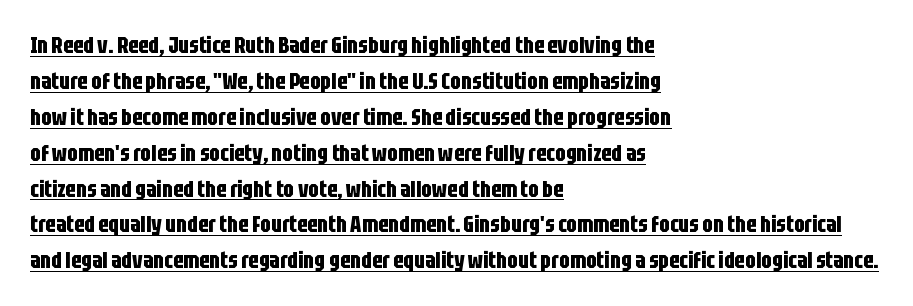
The sample's only ornament is a line tracing under the words. Is the letter spacing exaggerated? No — it looks like the ordinary default. The type sits square on the baseline with zero lean. This sample keeps an unexceptional amount of space between lines. Weight check: bold — yes, fully. Horizontally, the lines are justified to the leading edge only.
